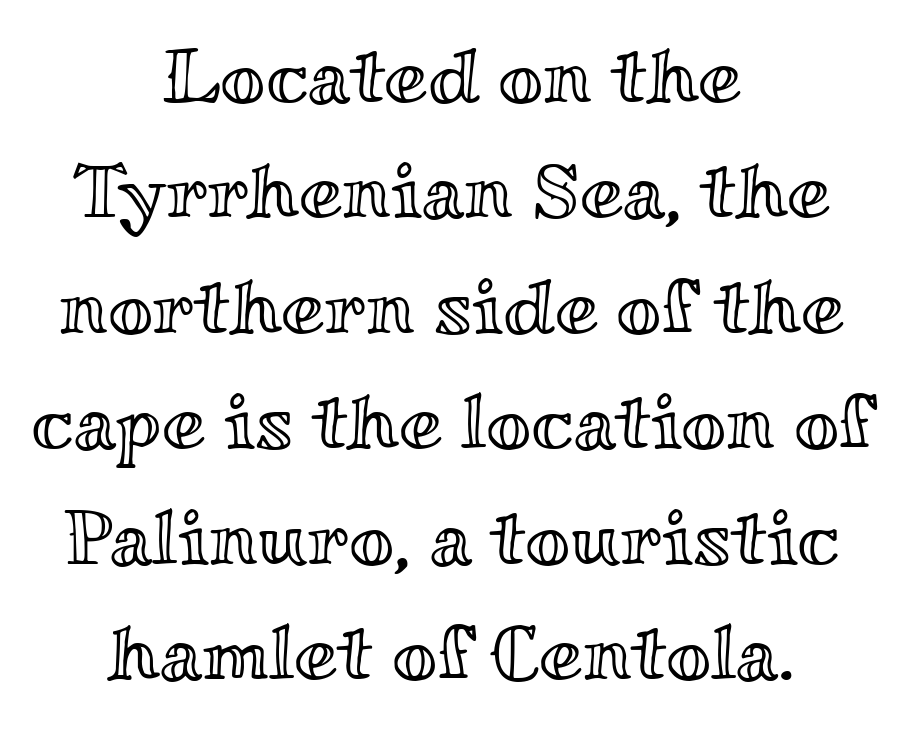
{"italic": "no", "width": "wide", "x_height": "small", "monospaced": "no", "underline": "no", "align": "center", "line_spacing": "normal", "line_spacing_ratio": 1.48, "letter_spacing": "normal", "letter_spacing_em": 0.0, "glyph_px": 78}
